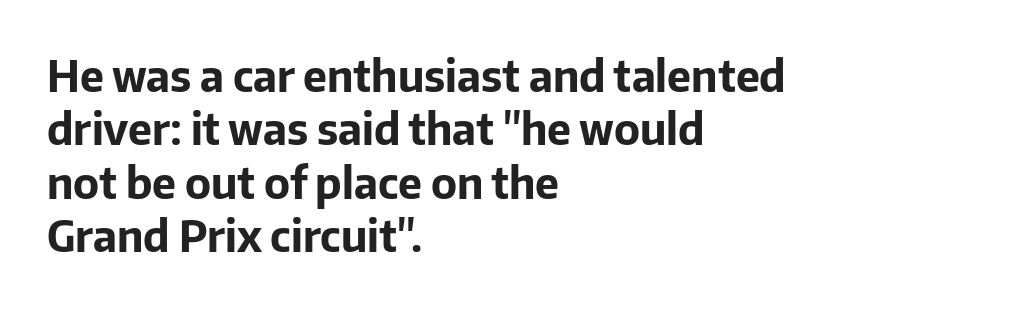
The characters display no serif detailing; their extremities are plain. No italicization has been applied; the sample stays upright. Heavy-handed strokes throughout: this text is bold. The face used here is proportionally spaced, like ordinary book or web type. Anything drawn beneath the words? Only blank space.
